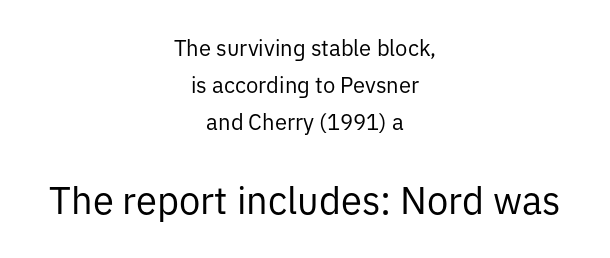
{"serif": "no", "italic": "no", "bold": "no", "weight": "regular", "width": "normal", "stroke_contrast": "low", "x_height": "medium", "monospaced": "no", "underline": "no", "align": "center", "line_spacing": "normal", "line_spacing_ratio": 1.69, "letter_spacing": "normal", "letter_spacing_em": 0.0, "larger_block": "second", "size_ratio": 1.73, "glyph_px": 38}
